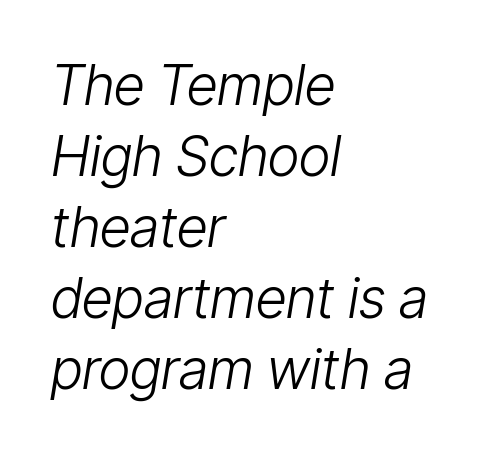
Q: Is the text bold? A: No.
Q: Is the text italic (slanted)? A: Yes, it leans right by about 9 degrees.
Q: Is the text underlined? A: No.
Q: How is the paragraph aligned? A: Left-aligned.
Q: Is the spacing between letters normal or unusually wide? A: Normal.
Q: Is the spacing between lines tight, normal or loose? A: Normal.
Q: Width (condensed, normal, or wide)? A: Condensed.
Q: Stroke contrast? A: Low.
Q: x-height? A: Medium.
Q: Monospaced? A: No.
